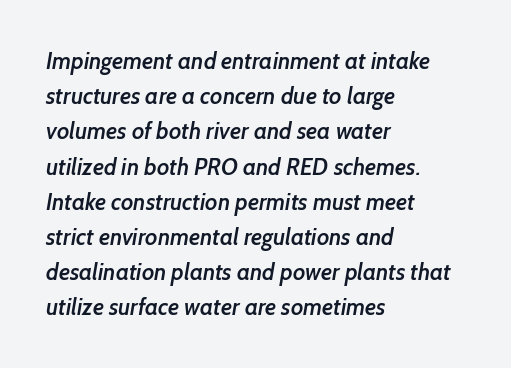
Firm but not heavy-handed strokes: this text is semibold. Check under the words: just untouched page. What stands out about the letter spacing? Nothing — it is the standard amount. This rendering uses left alignment, leaving the right contour irregular.
